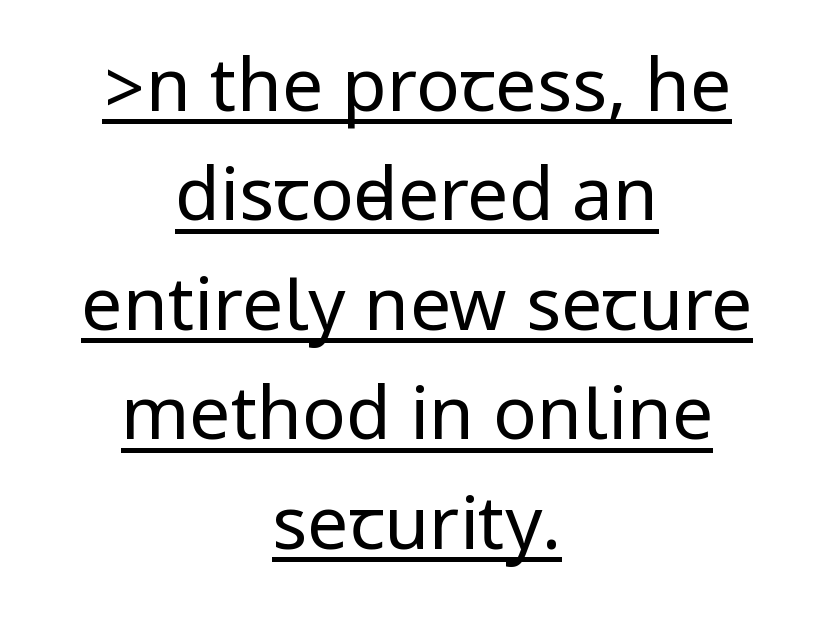
The image shows 73 px regular-weight, condensed sans-serif type, upright; set centered, normal line spacing (1.5x), normal letter spacing, underlined; low stroke contrast.
